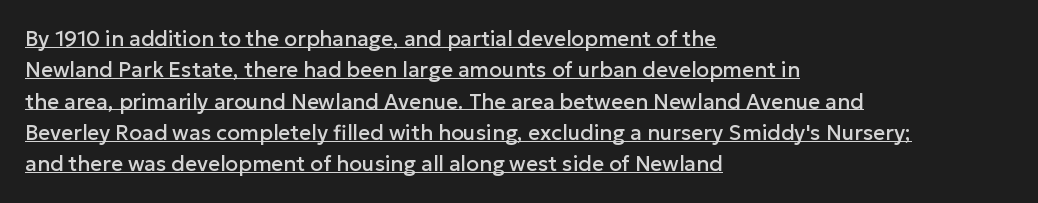
Q: Is the text italic (slanted)? A: No, it is upright.
Q: Is the text underlined? A: Yes.
Q: How is the paragraph aligned? A: Left-aligned.
Q: Is the spacing between letters normal or unusually wide? A: Normal.
Q: Is the spacing between lines tight, normal or loose? A: Normal.
